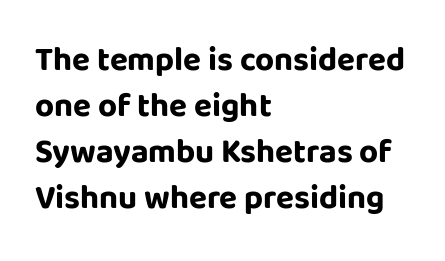
{"serif": "no", "italic": "no", "bold": "yes", "weight": "bold", "width": "normal", "stroke_contrast": "low", "x_height": "large", "monospaced": "no", "underline": "no", "align": "left", "line_spacing": "normal", "line_spacing_ratio": 1.39, "letter_spacing": "normal", "letter_spacing_em": 0.0, "glyph_px": 33}
